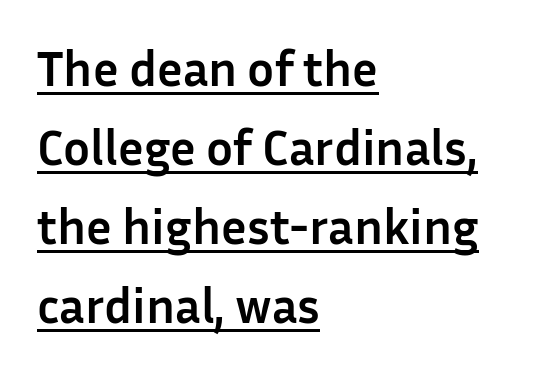
Q: Is the text bold? A: Yes.
Q: Is the text italic (slanted)? A: No, it is upright.
Q: Is the typeface a serif or a sans-serif typeface? A: Sans-serif.
Q: Is the text underlined? A: Yes.
Q: How is the paragraph aligned? A: Left-aligned.
Q: Is the spacing between letters normal or unusually wide? A: Normal.
Q: Is the spacing between lines tight, normal or loose? A: Normal.
Q: Width (condensed, normal, or wide)? A: Normal.
Q: Stroke contrast? A: Low.
Q: x-height? A: Medium.
Q: Monospaced? A: No.
